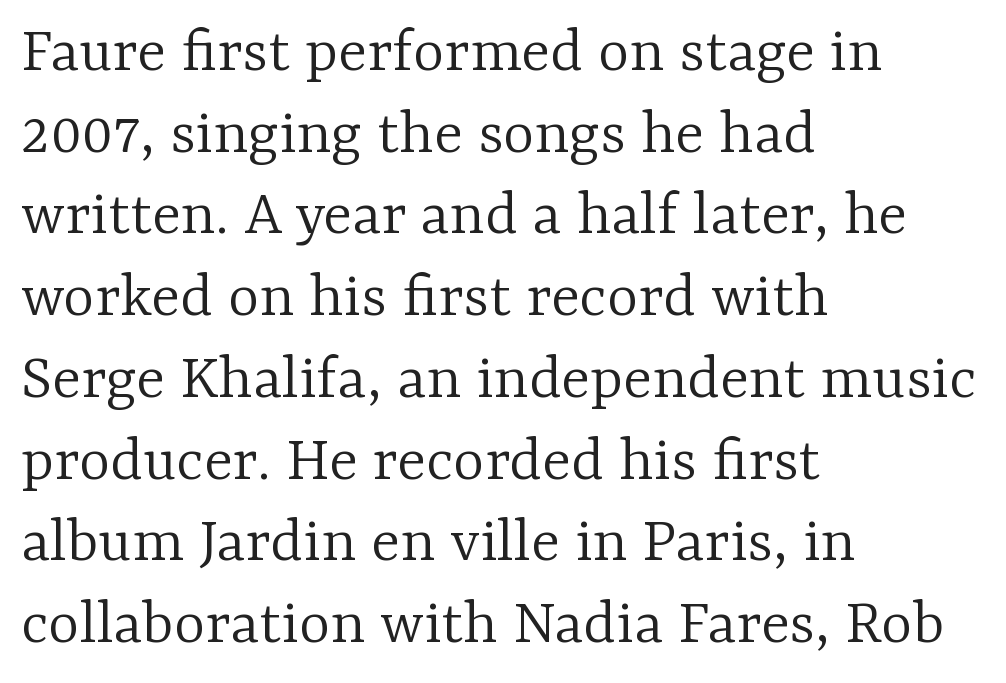
{"serif": "yes", "italic": "no", "bold": "no", "weight": "light", "width": "normal", "stroke_contrast": "low", "x_height": "medium", "monospaced": "no", "underline": "no", "align": "left", "line_spacing_ratio": 1.22, "letter_spacing": "normal", "letter_spacing_em": 0.0, "glyph_px": 67}
